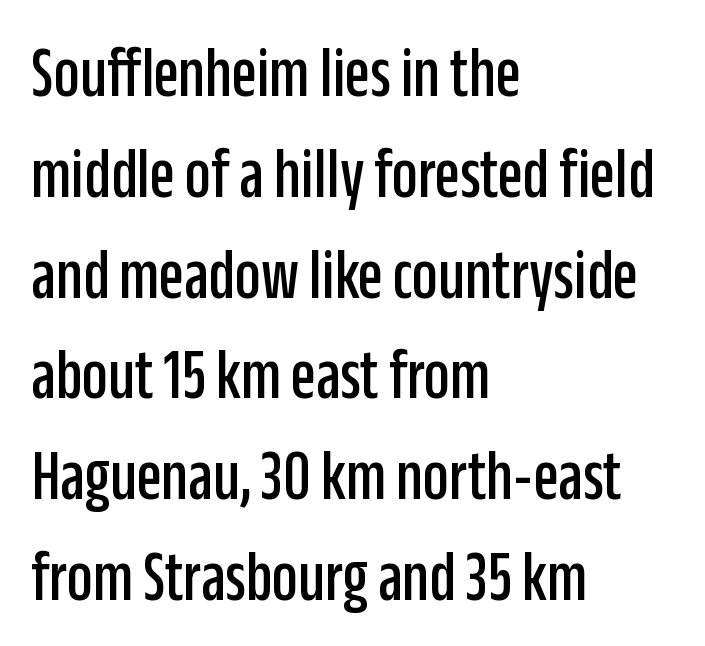
The image shows 72 px condensed sans-serif type, upright; set left-aligned, normal line spacing (1.4x), normal letter spacing, not underlined; low stroke contrast and a large x-height.
